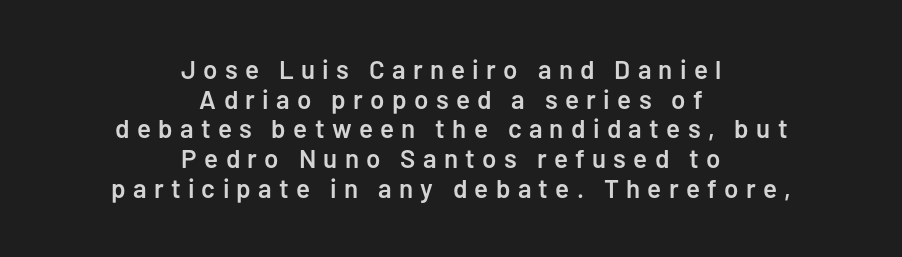
Q: Is the text bold? A: Semi-bold.
Q: Is the text italic (slanted)? A: No, it is upright.
Q: Is the text underlined? A: No.
Q: How is the paragraph aligned? A: Centered.
Q: Is the spacing between letters normal or unusually wide? A: Unusually wide.
Q: Is the spacing between lines tight, normal or loose? A: Tight.
